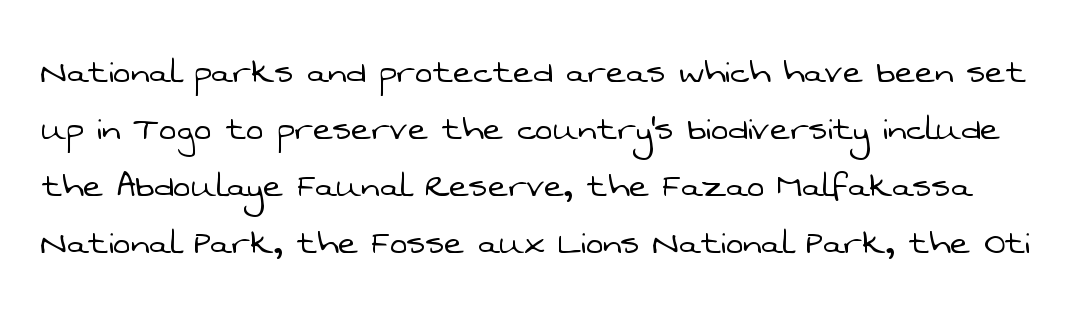
Characters follow at the spacing the type designer built in. The space between consecutive lines is moderate. The letters advance in unequal steps, a hallmark of proportional type. The passage shown is not underscored anywhere. A typesetter would label this face a sans.
